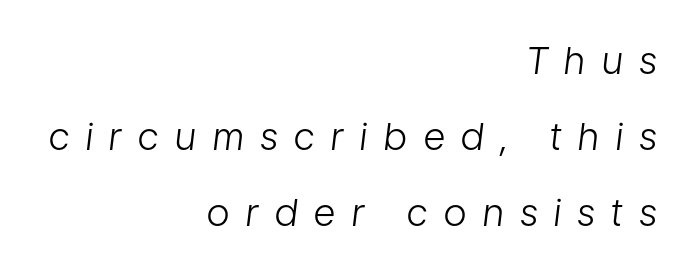
The rendering uses natural spacing where letterforms have individual widths. Every character sits at an angle, as italics do. The letterforms sit at book weight or below. Letters rest on an invisible, unmarked baseline. Reading down the block, your eye finds every line finishing at a fixed right position. Look at the tracking — it's clearly loosened, letters drifting apart.
